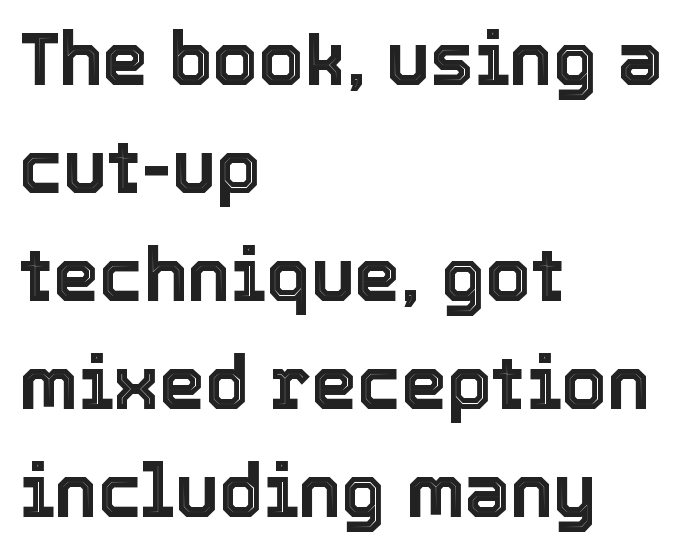
Q: Is the text italic (slanted)? A: No, it is upright.
Q: Is the text underlined? A: No.
Q: How is the paragraph aligned? A: Left-aligned.
Q: Is the spacing between letters normal or unusually wide? A: Normal.
Q: Is the spacing between lines tight, normal or loose? A: Normal.
Q: Width (condensed, normal, or wide)? A: Normal.
Q: x-height? A: Medium.
Q: Monospaced? A: No.
